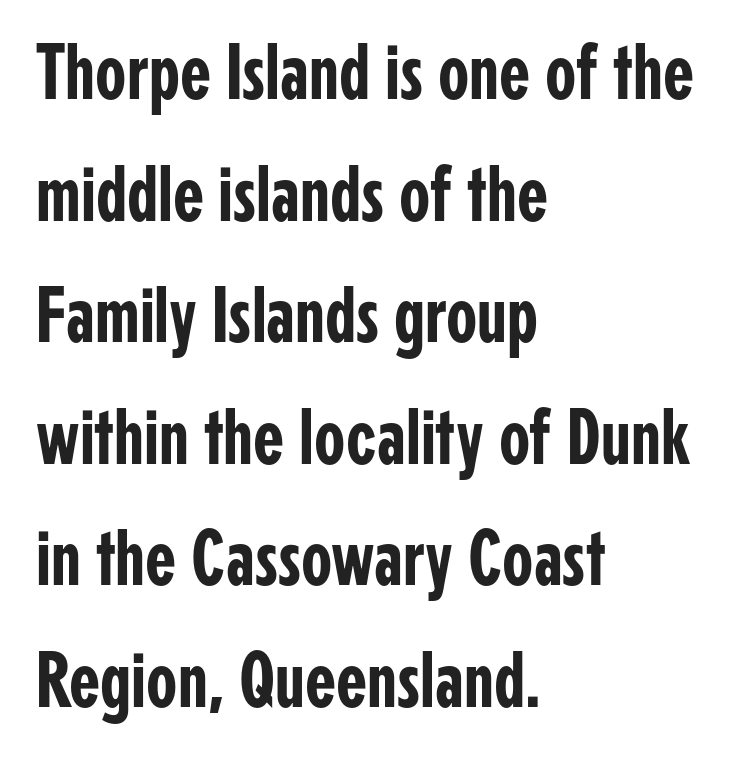
A bare baseline throughout the passage. Summary of vertical rhythm: regular, with standard interline spacing. Leftover space on each line is placed entirely after the last word. Characters remain perfectly vertical along every line.
